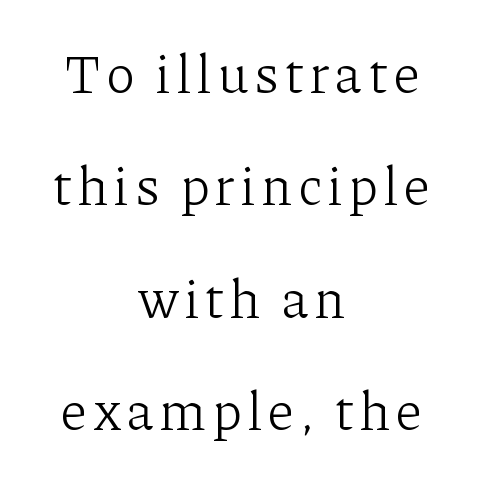
{"serif": "yes", "italic": "no", "bold": "no", "weight": "light", "width": "normal", "stroke_contrast": "low", "x_height": "medium", "monospaced": "no", "underline": "no", "align": "center", "line_spacing": "loose", "line_spacing_ratio": 2.08, "glyph_px": 54}
